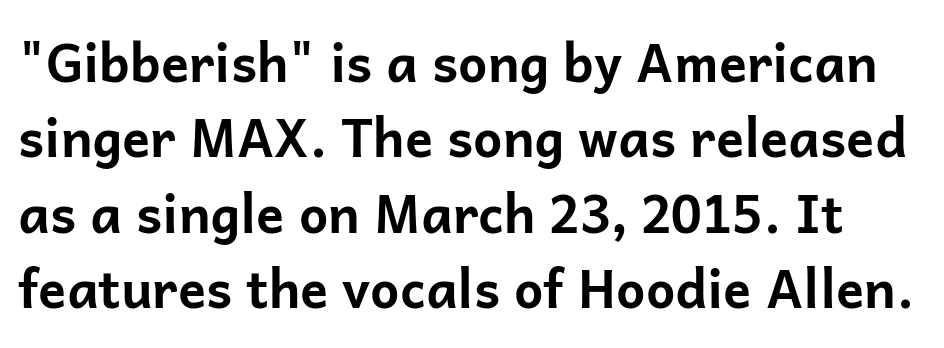
The image shows 52 px bold sans-serif type, upright; set normal line spacing (1.45x), normal letter spacing, not underlined; low stroke contrast and a medium x-height.
